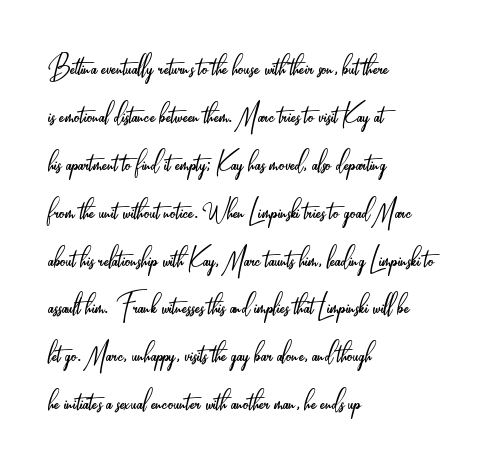
Q: Is the text bold? A: No.
Q: Is the text italic (slanted)? A: Yes.
Q: Is the typeface a serif or a sans-serif typeface? A: Sans-serif.
Q: Is the text underlined? A: No.
Q: How is the paragraph aligned? A: Left-aligned.
Q: Is the spacing between letters normal or unusually wide? A: Normal.
Q: Is the spacing between lines tight, normal or loose? A: Normal.
Q: Width (condensed, normal, or wide)? A: Condensed.
Q: Stroke contrast? A: Low.
Q: x-height? A: Small.
Q: Monospaced? A: No.
